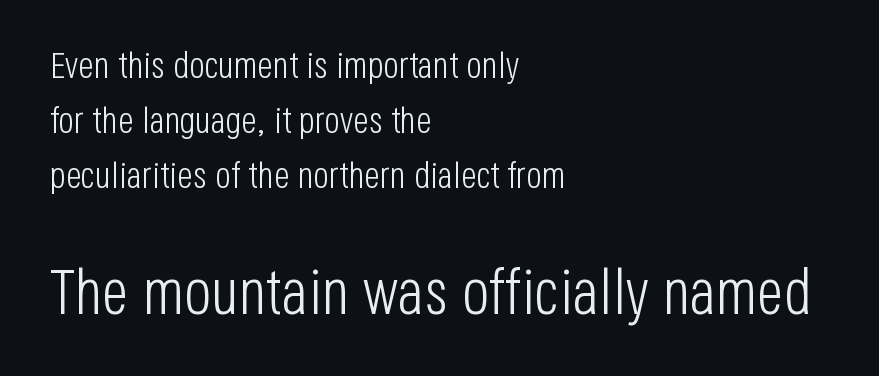
The image shows 64 px light, condensed sans-serif type, upright; set left-aligned, normal line spacing (1.49x), normal letter spacing, not underlined; the second (bottom) block is 1.73x larger; low stroke contrast and a large x-height.
